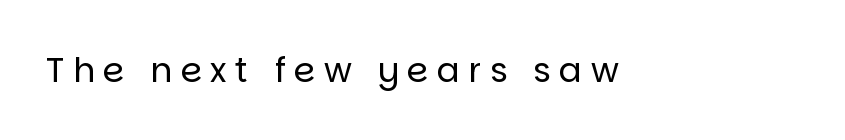
The image shows 34 px regular-weight sans-serif type, upright; set unusually wide letter spacing (+0.25 em), not underlined; low stroke contrast and a large x-height.
